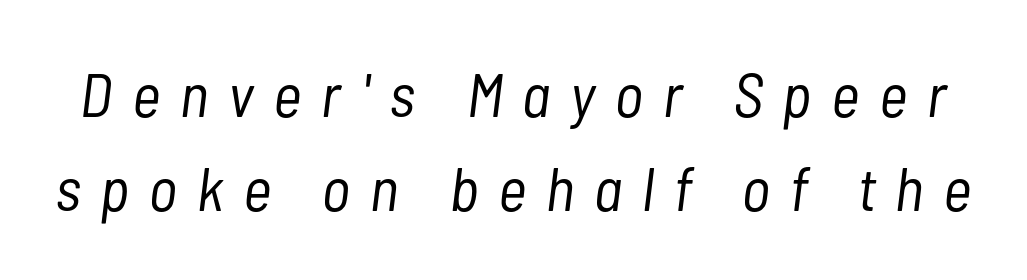
Q: Is the text bold? A: No.
Q: Is the text italic (slanted)? A: Yes, it leans right by about 7 degrees.
Q: Is the text underlined? A: No.
Q: Is the spacing between letters normal or unusually wide? A: Unusually wide.
Q: Is the spacing between lines tight, normal or loose? A: Normal.
Q: Width (condensed, normal, or wide)? A: Condensed.
Q: Stroke contrast? A: Low.
Q: x-height? A: Medium.
Q: Monospaced? A: No.
